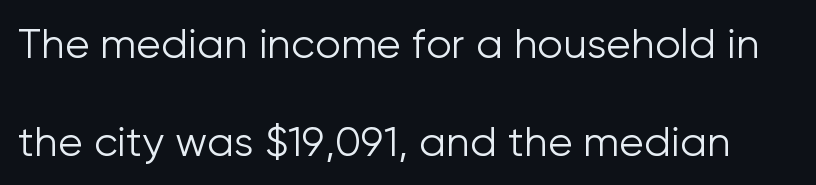
{"serif": "no", "italic": "no", "bold": "no", "weight": "light", "width": "normal", "stroke_contrast": "low", "x_height": "medium", "monospaced": "no", "underline": "no", "line_spacing": "loose", "line_spacing_ratio": 2.38, "letter_spacing": "normal", "letter_spacing_em": 0.0, "glyph_px": 41}
